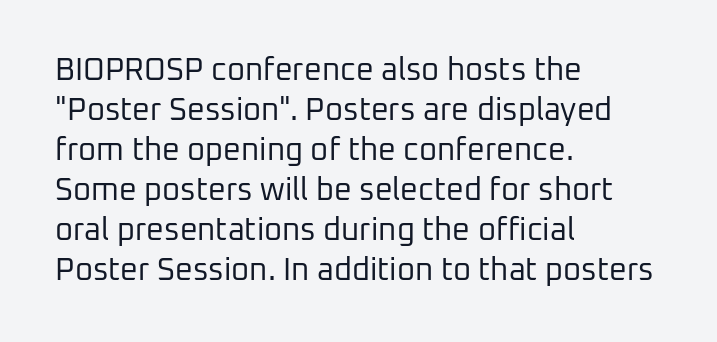
One-word summary of the alignment: left. Check the space under the baseline: it is left empty. This sample has the flowing, uneven cadence of proportional lettering. Weight: not bold — regular or lighter. Serifs: no, the terminals of the letterforms are clean. It's the straight-up-and-down kind of type.
